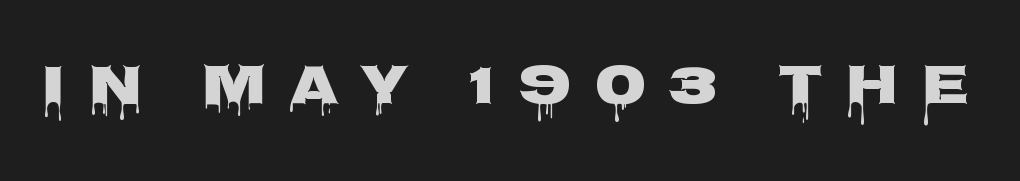
Q: Is the text italic (slanted)? A: No, it is upright.
Q: Is the typeface a serif or a sans-serif typeface? A: Sans-serif.
Q: Is the text underlined? A: No.
Q: Is the spacing between letters normal or unusually wide? A: Unusually wide.
Q: Width (condensed, normal, or wide)? A: Wide.
Q: Stroke contrast? A: Low.
Q: x-height? A: Large.
Q: Monospaced? A: No.
